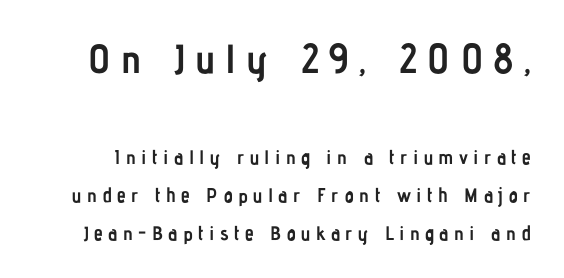
The letters stand upright; this is a roman face. Words appear elongated and porous because spacing is wide. Nope, no serifs anywhere on these letters. Look at the glyph heights: the upper group is clearly the bigger setting. The passage shown is not underscored anywhere. Looks like regular typesetting: each glyph gets only the width it needs.
